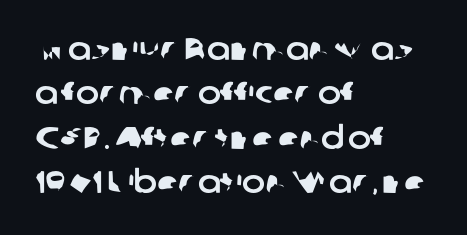
A typesetter would call this zero additional tracking. These lines are rendered in a variable-pitch font. Compared with typical paragraphs, the rows here are spaced about the same. Underlining? Definitely not there. In CSS terms this would be text-align: left. Are there feet on the stems? There aren't — it's a sans.
